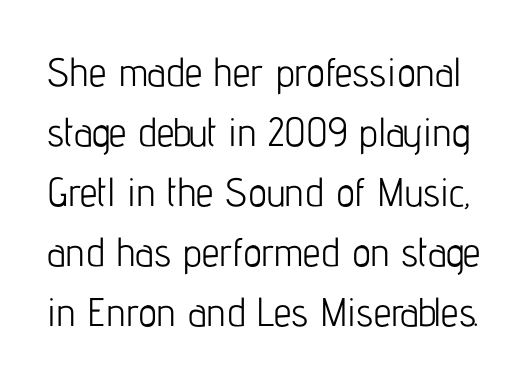
The image shows 40 px light, condensed sans-serif type, upright; set normal line spacing (1.5x), normal letter spacing, not underlined; low stroke contrast and a medium x-height.
